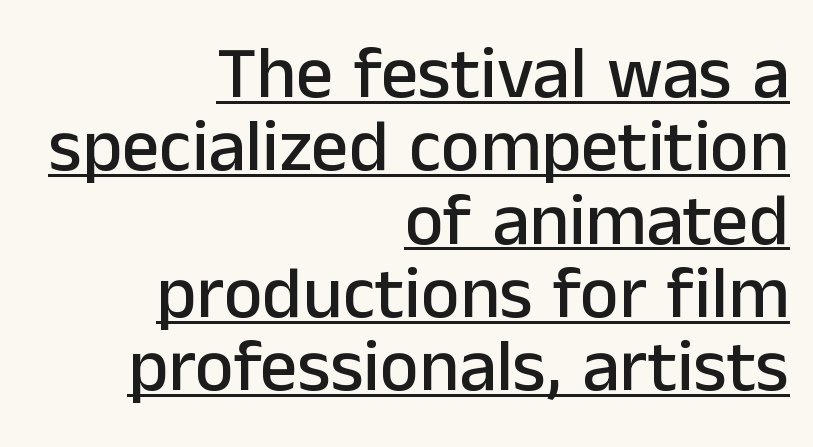
Q: Is the text italic (slanted)? A: No, it is upright.
Q: Is the typeface a serif or a sans-serif typeface? A: Sans-serif.
Q: Is the text underlined? A: Yes.
Q: How is the paragraph aligned? A: Right-aligned.
Q: Is the spacing between letters normal or unusually wide? A: Normal.
Q: Is the spacing between lines tight, normal or loose? A: Tight.
Q: Width (condensed, normal, or wide)? A: Normal.
Q: Stroke contrast? A: Low.
Q: x-height? A: Medium.
Q: Monospaced? A: No.
